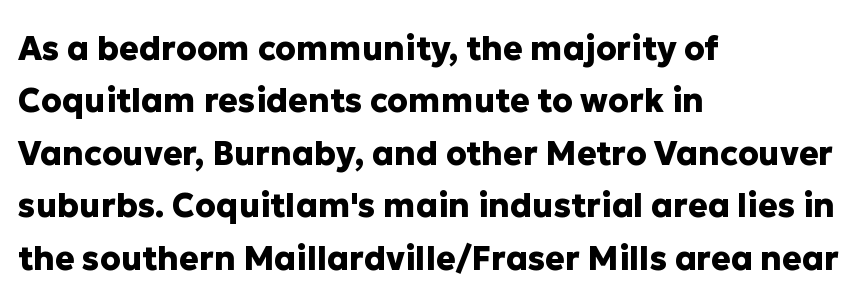
Q: Is the text bold? A: Yes.
Q: Is the text italic (slanted)? A: No, it is upright.
Q: Is the typeface a serif or a sans-serif typeface? A: Sans-serif.
Q: Is the text underlined? A: No.
Q: How is the paragraph aligned? A: Left-aligned.
Q: Is the spacing between letters normal or unusually wide? A: Normal.
Q: Is the spacing between lines tight, normal or loose? A: Normal.
Q: Width (condensed, normal, or wide)? A: Normal.
Q: Stroke contrast? A: Low.
Q: x-height? A: Medium.
Q: Monospaced? A: No.
